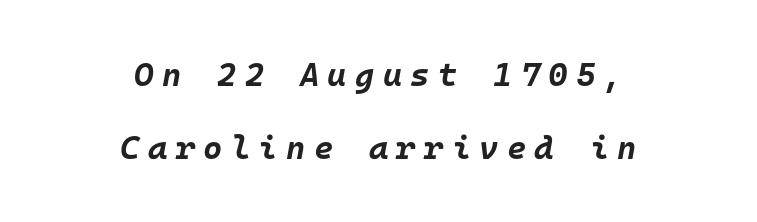
Leading: increased. The space directly below the letters is spotless. Is the type slanted? Yes — the strokes lean at a clear angle. The rendering inserts visible extra space after every character.
